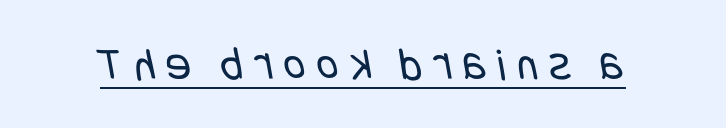
{"serif": "no", "bold": "no", "weight": "regular", "width": "condensed", "stroke_contrast": "low", "x_height": "large", "underline": "yes", "letter_spacing": "wide", "letter_spacing_em": 0.24, "glyph_px": 47}
